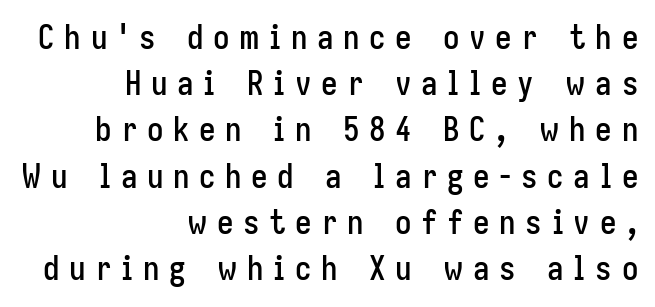
Q: Is the text italic (slanted)? A: No, it is upright.
Q: Is the typeface a serif or a sans-serif typeface? A: Sans-serif.
Q: Is the text underlined? A: No.
Q: How is the paragraph aligned? A: Right-aligned.
Q: Is the spacing between letters normal or unusually wide? A: Unusually wide.
Q: Is the spacing between lines tight, normal or loose? A: Normal.
Q: Width (condensed, normal, or wide)? A: Condensed.
Q: Stroke contrast? A: Low.
Q: x-height? A: Medium.
Q: Monospaced? A: No.
